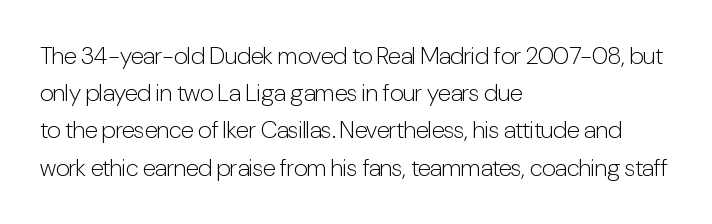
{"italic": "no", "bold": "no", "underline": "no", "align": "left", "line_spacing": "normal", "line_spacing_ratio": 1.55, "letter_spacing": "normal", "letter_spacing_em": 0.0, "glyph_px": 24}
